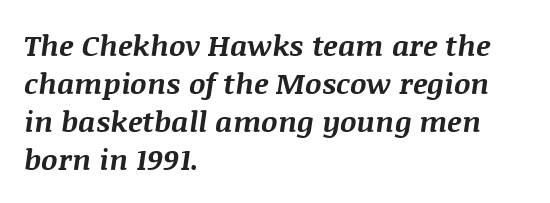
Q: Is the text bold? A: Yes.
Q: Is the text italic (slanted)? A: Yes, it leans right by about 8 degrees.
Q: Is the text underlined? A: No.
Q: How is the paragraph aligned? A: Left-aligned.
Q: Is the spacing between letters normal or unusually wide? A: Normal.
Q: Is the spacing between lines tight, normal or loose? A: Normal.
Q: Width (condensed, normal, or wide)? A: Normal.
Q: Stroke contrast? A: Medium.
Q: x-height? A: Large.
Q: Monospaced? A: No.
